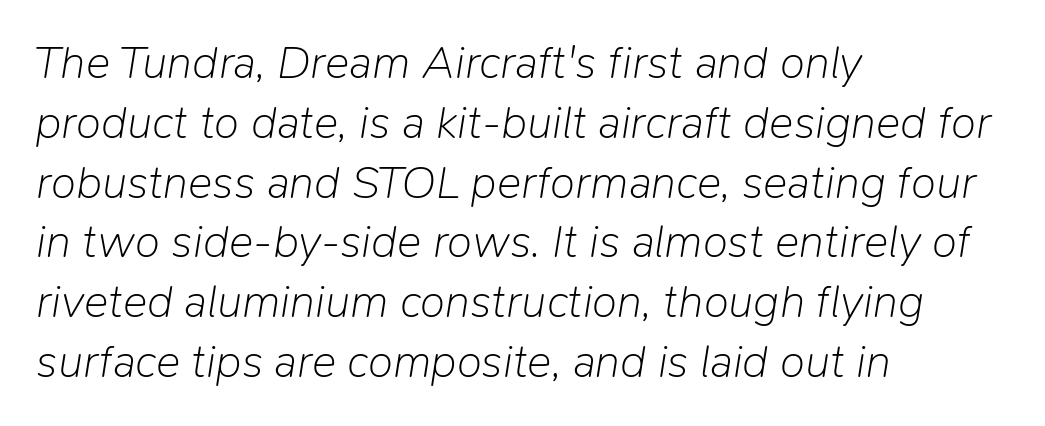
Q: Is the text bold? A: No.
Q: Is the text italic (slanted)? A: Yes, it leans right by about 9 degrees.
Q: Is the text underlined? A: No.
Q: How is the paragraph aligned? A: Left-aligned.
Q: Is the spacing between letters normal or unusually wide? A: Normal.
Q: Is the spacing between lines tight, normal or loose? A: Normal.
Q: Width (condensed, normal, or wide)? A: Normal.
Q: Stroke contrast? A: Low.
Q: x-height? A: Medium.
Q: Monospaced? A: No.
